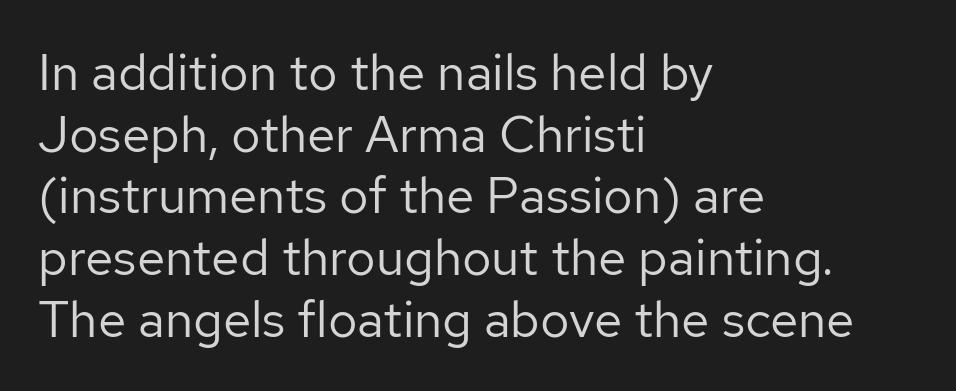
{"serif": "no", "italic": "no", "bold": "no", "weight": "regular", "width": "normal", "stroke_contrast": "low", "x_height": "medium", "monospaced": "no", "underline": "no", "align": "left", "line_spacing_ratio": 1.21, "letter_spacing": "normal", "letter_spacing_em": 0.0, "glyph_px": 51}
